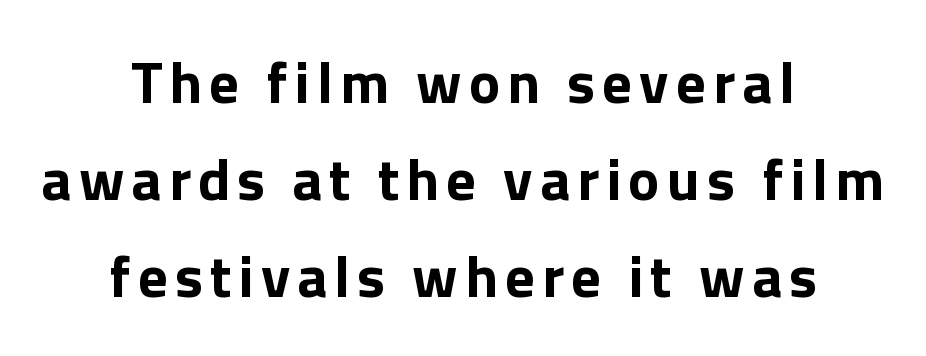
Q: Is the text bold? A: Yes.
Q: Is the text italic (slanted)? A: No, it is upright.
Q: Is the typeface a serif or a sans-serif typeface? A: Sans-serif.
Q: Is the text underlined? A: No.
Q: How is the paragraph aligned? A: Centered.
Q: Is the spacing between lines tight, normal or loose? A: Normal.
Q: Width (condensed, normal, or wide)? A: Normal.
Q: x-height? A: Medium.
Q: Monospaced? A: No.
